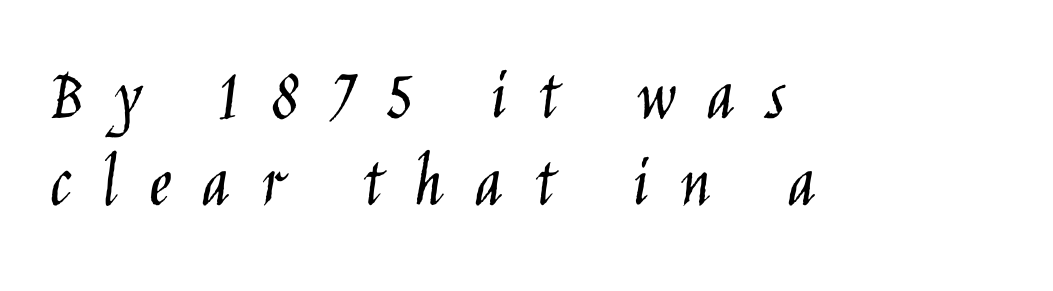
{"serif": "no", "bold": "no", "weight": "light", "width": "condensed", "stroke_contrast": "low", "x_height": "large", "monospaced": "no", "underline": "no", "align": "left", "line_spacing": "tight", "line_spacing_ratio": 1.14, "letter_spacing": "wide", "letter_spacing_em": 0.41, "glyph_px": 76}
